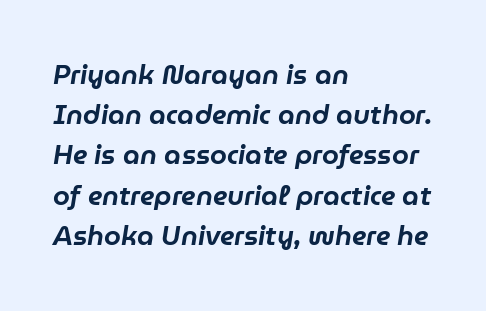
It's the slanting kind of type. Here the glyphs are tracked normally, forming tight word shapes. This sample is left-justified, so line endings fall wherever the words run out. A clean baseline with only descenders dipping below it. What's the leading like? Ordinary, nothing unusual.
